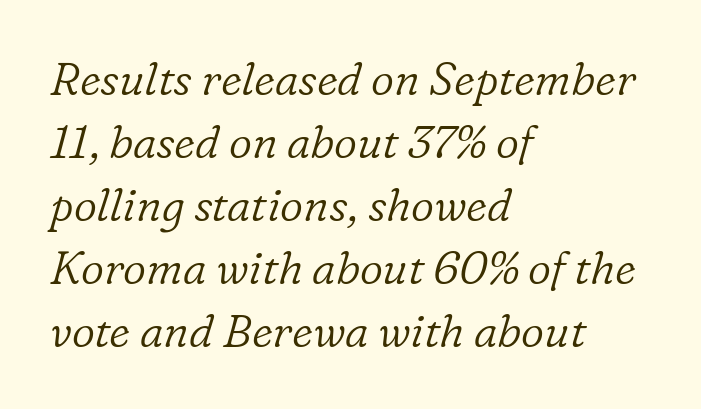
Q: Is the text bold? A: No.
Q: Is the text italic (slanted)? A: Yes, it leans right by about 16 degrees.
Q: Is the typeface a serif or a sans-serif typeface? A: Serif.
Q: Is the text underlined? A: No.
Q: How is the paragraph aligned? A: Left-aligned.
Q: Is the spacing between letters normal or unusually wide? A: Normal.
Q: Is the spacing between lines tight, normal or loose? A: Normal.
Q: Width (condensed, normal, or wide)? A: Normal.
Q: Stroke contrast? A: Low.
Q: x-height? A: Medium.
Q: Monospaced? A: No.
